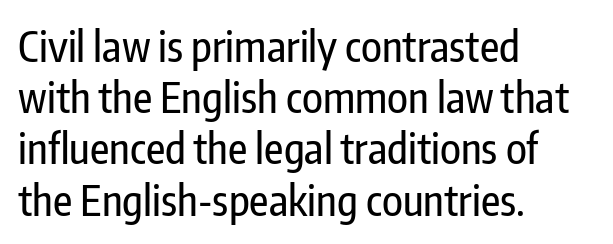
Q: Is the text italic (slanted)? A: No, it is upright.
Q: Is the typeface a serif or a sans-serif typeface? A: Sans-serif.
Q: Is the text underlined? A: No.
Q: How is the paragraph aligned? A: Left-aligned.
Q: Is the spacing between letters normal or unusually wide? A: Normal.
Q: Width (condensed, normal, or wide)? A: Condensed.
Q: Stroke contrast? A: Low.
Q: x-height? A: Medium.
Q: Monospaced? A: No.
